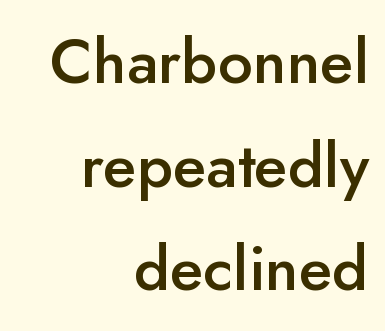
The image shows 62 px semibold sans-serif type, upright; set right-aligned, normal line spacing (1.67x), normal letter spacing, not underlined; low stroke contrast and a small x-height.
